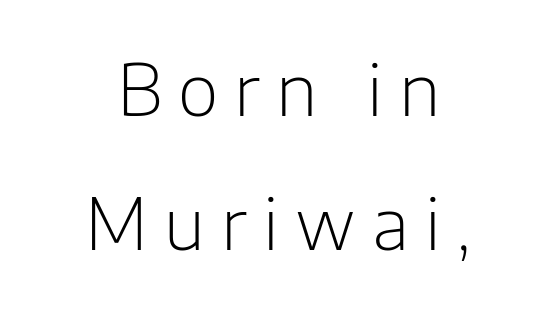
The image shows 70 px light sans-serif type, upright; set centered, loose line spacing (1.92x), unusually wide letter spacing (+0.23 em), not underlined; low stroke contrast and a medium x-height.
